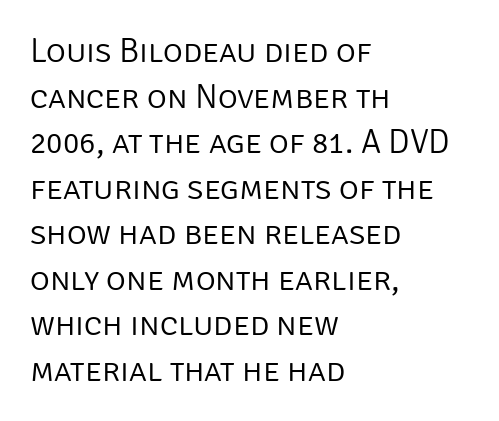
Tracking here is standard; glyphs follow each other at the usual distance. A typesetter would call this leading conventional body-copy spacing. Does the lettering tilt? It doesn't — this is upright. Underlining? Definitely not there. All the whitespace from short lines collects on the right.
